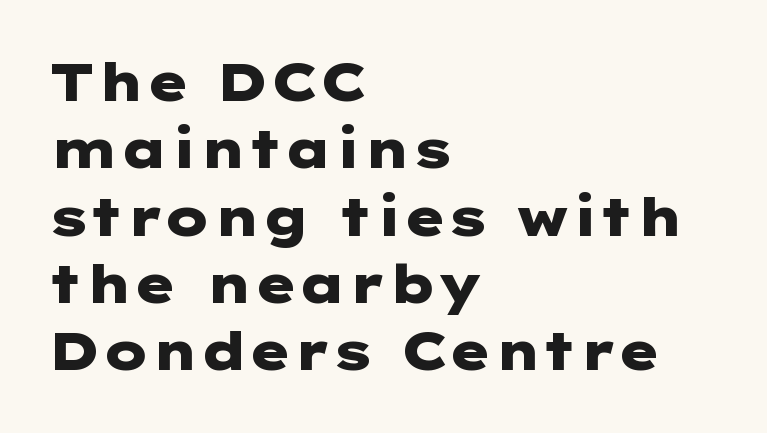
The image shows 53 px heavy, wide sans-serif type, upright; set left-aligned, normal line spacing (1.27x), normal letter spacing, not underlined; low stroke contrast and a medium x-height.
